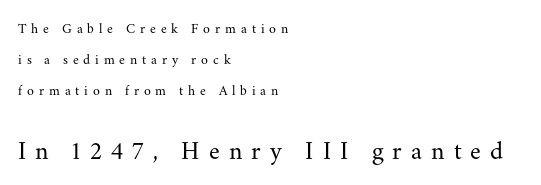
Q: Is the text bold? A: No.
Q: Is the text italic (slanted)? A: No, it is upright.
Q: Is the text underlined? A: No.
Q: How is the paragraph aligned? A: Left-aligned.
Q: Is the spacing between letters normal or unusually wide? A: Unusually wide.
Q: Is the spacing between lines tight, normal or loose? A: Loose.
Q: Which block of text is set in a larger size, the first (top) or the second (bottom)? A: The second (bottom) one.
